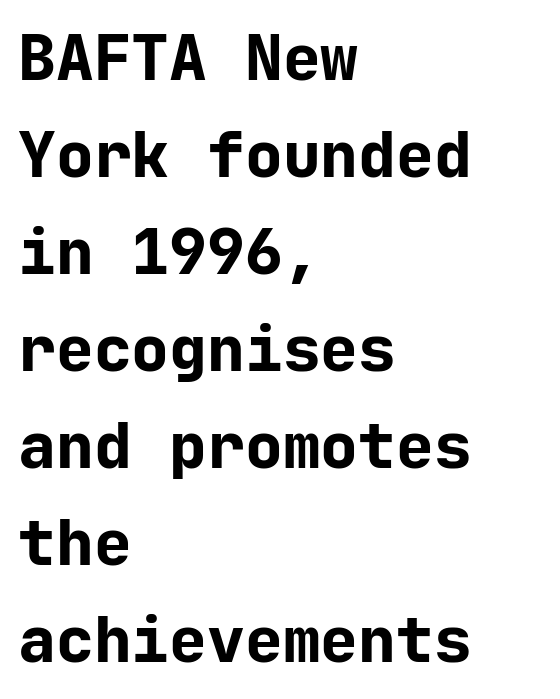
Q: Is the text bold? A: Yes.
Q: Is the text italic (slanted)? A: No, it is upright.
Q: Is the typeface a serif or a sans-serif typeface? A: Sans-serif.
Q: Is the text underlined? A: No.
Q: How is the paragraph aligned? A: Left-aligned.
Q: Is the spacing between letters normal or unusually wide? A: Normal.
Q: Is the spacing between lines tight, normal or loose? A: Normal.
Q: Width (condensed, normal, or wide)? A: Normal.
Q: Stroke contrast? A: Low.
Q: x-height? A: Medium.
Q: Monospaced? A: Yes.
